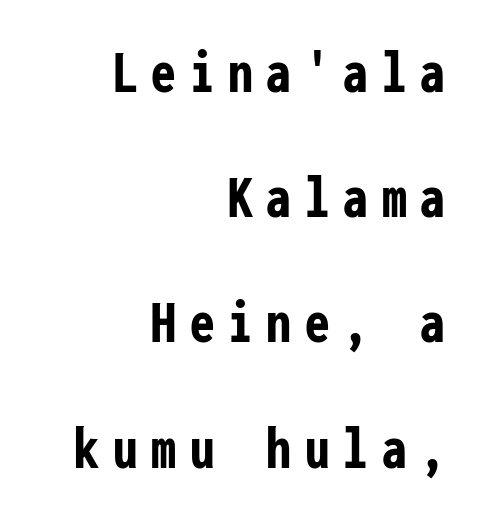
Observe the absence of serifs on each vertical stroke in this sample. Every row of glyphs terminates at an identical x-position on the right. These lines were composed using upright roman letters. Lines of text with bare space underneath.
